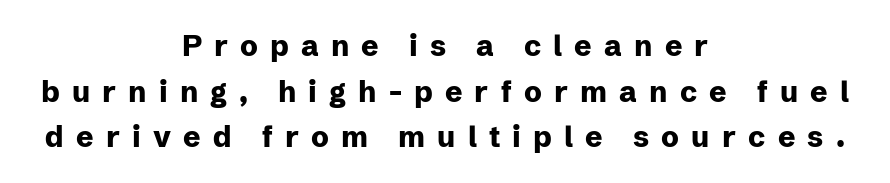
Q: Is the text bold? A: Yes.
Q: Is the text italic (slanted)? A: No, it is upright.
Q: Is the typeface a serif or a sans-serif typeface? A: Sans-serif.
Q: Is the text underlined? A: No.
Q: How is the paragraph aligned? A: Centered.
Q: Is the spacing between letters normal or unusually wide? A: Unusually wide.
Q: Is the spacing between lines tight, normal or loose? A: Normal.
Q: Width (condensed, normal, or wide)? A: Normal.
Q: Stroke contrast? A: Low.
Q: x-height? A: Medium.
Q: Monospaced? A: No.
